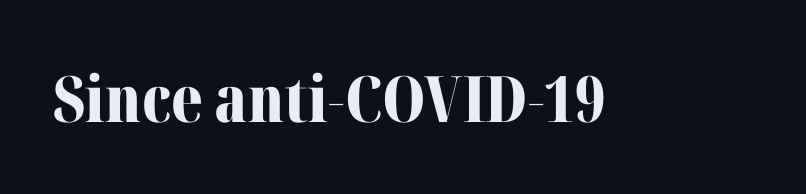
The image shows 64 px bold serif type, upright; set normal letter spacing, not underlined; medium stroke contrast and a medium x-height.
